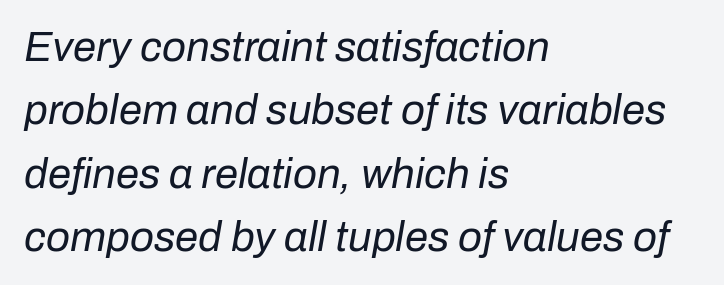
{"italic": "yes", "lean": "right", "slant_degrees": 10, "bold": "no", "weight": "regular", "width": "normal", "stroke_contrast": "low", "x_height": "medium", "monospaced": "no", "underline": "no", "align": "left", "line_spacing": "normal", "line_spacing_ratio": 1.51, "letter_spacing": "normal", "letter_spacing_em": 0.0, "glyph_px": 42}
